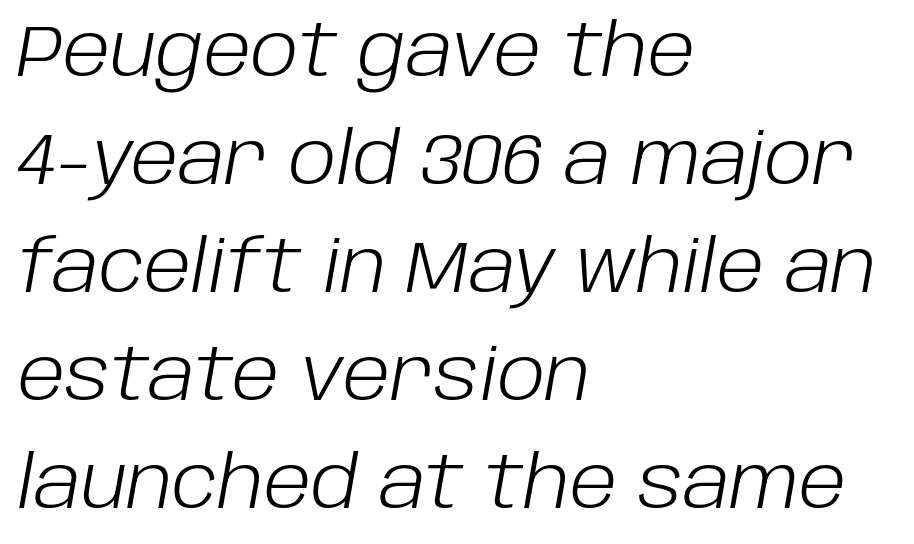
The image shows 72 px light type, italic (leaning right); set left-aligned, normal line spacing (1.5x), normal letter spacing, not underlined; low stroke contrast and a large x-height.
